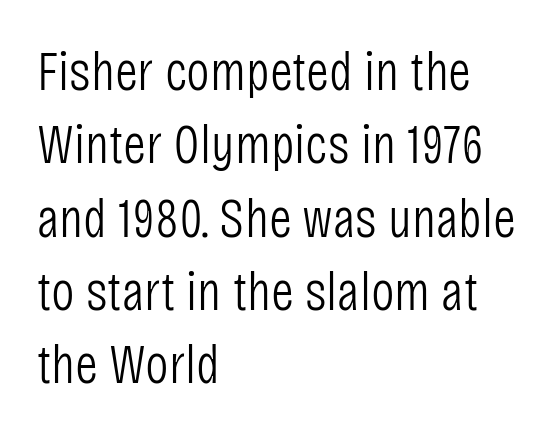
The image shows 56 px light, condensed sans-serif type, upright; set left-aligned, normal line spacing (1.31x), normal letter spacing, not underlined; low stroke contrast and a large x-height.
